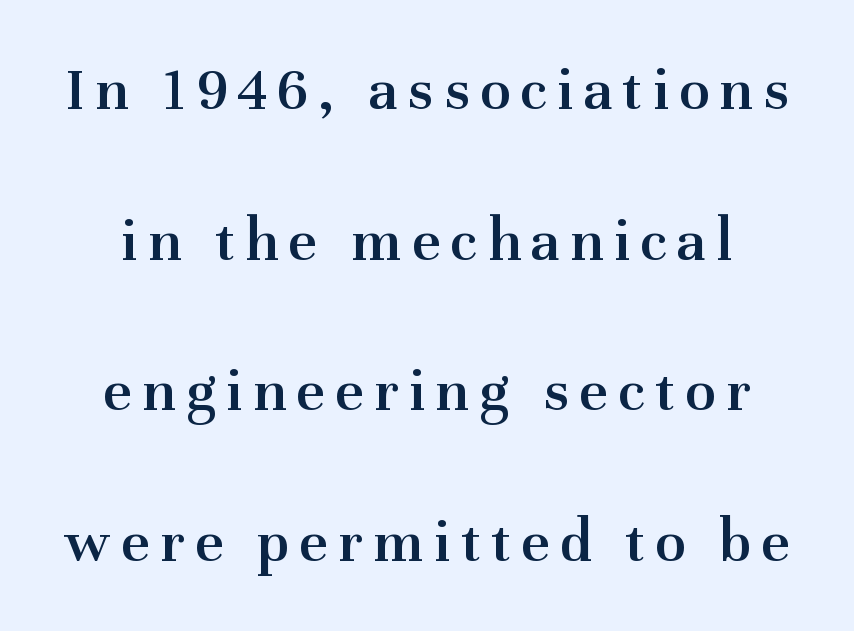
{"serif": "yes", "italic": "no", "bold": "semi", "weight": "semibold", "width": "normal", "stroke_contrast": "medium", "x_height": "medium", "monospaced": "no", "underline": "no", "line_spacing": "loose", "line_spacing_ratio": 2.39, "glyph_px": 63}
